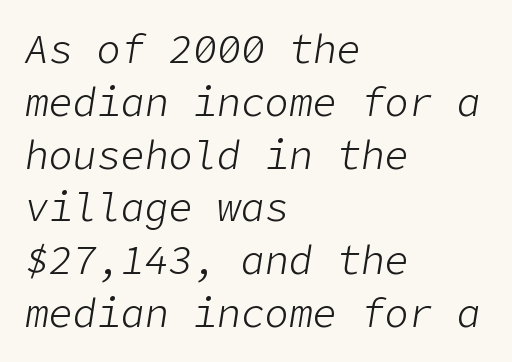
The image shows 40 px light type, italic (leaning right); set left-aligned, normal line spacing (1.32x), normal letter spacing, not underlined; low stroke contrast and a medium x-height.
